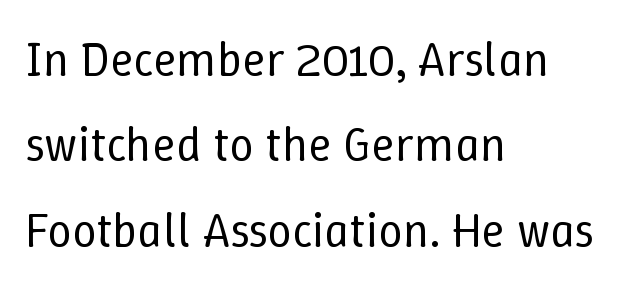
The image shows 49 px regular-weight type, upright; set left-aligned, line spacing 1.74x, normal letter spacing, not underlined; low stroke contrast and a medium x-height.
